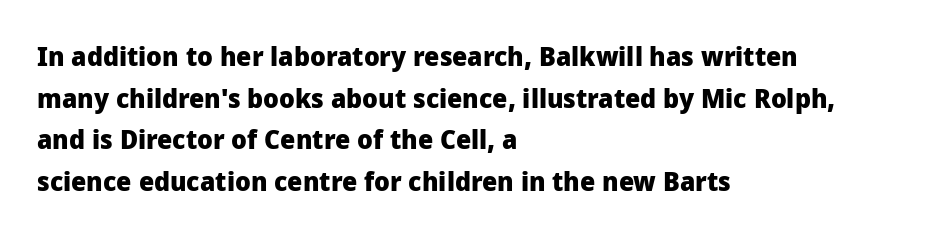
{"italic": "no", "bold": "yes", "underline": "no", "align": "left", "line_spacing": "normal", "line_spacing_ratio": 1.54, "letter_spacing": "normal", "letter_spacing_em": 0.0, "glyph_px": 27}
